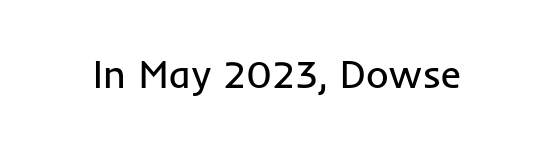
Q: Is the text bold? A: No.
Q: Is the text italic (slanted)? A: No, it is upright.
Q: Is the typeface a serif or a sans-serif typeface? A: Sans-serif.
Q: Is the text underlined? A: No.
Q: Is the spacing between letters normal or unusually wide? A: Normal.
Q: Width (condensed, normal, or wide)? A: Normal.
Q: Stroke contrast? A: Low.
Q: x-height? A: Medium.
Q: Monospaced? A: No.
